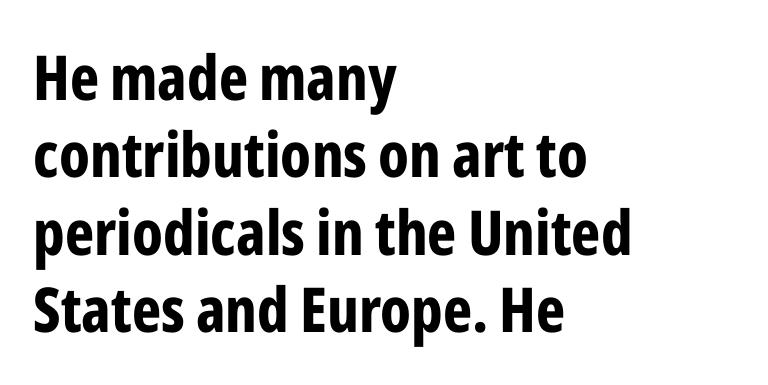
A typesetter would call this proportional, since set widths differ per character. I'd call this a sans setting — the letters go barefoot. The passage shown is emphatically bold. Successive baselines arrive at the customary interval.
